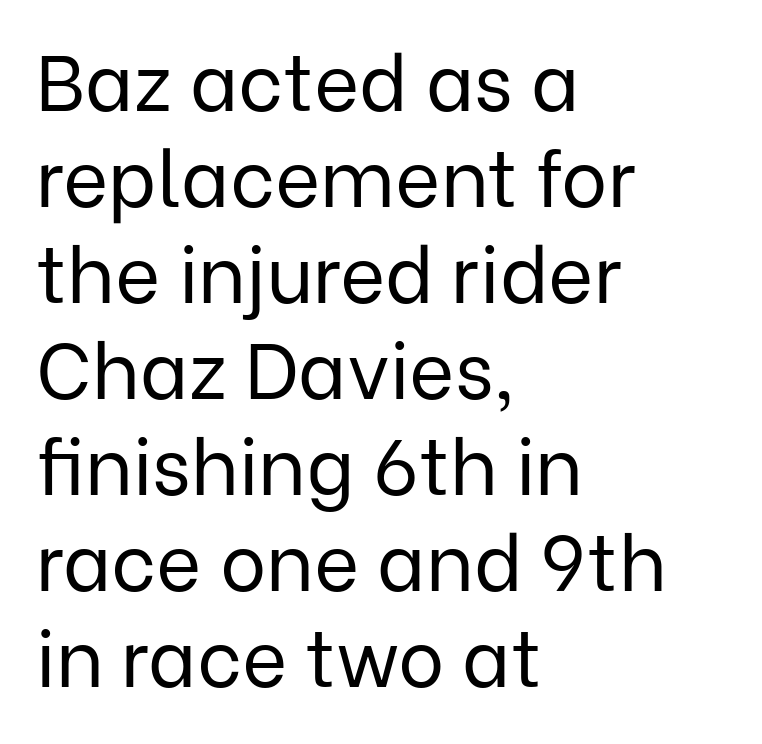
{"serif": "no", "italic": "no", "bold": "no", "weight": "regular", "width": "normal", "stroke_contrast": "low", "x_height": "medium", "monospaced": "no", "underline": "no", "align": "left", "line_spacing_ratio": 1.23, "letter_spacing": "normal", "letter_spacing_em": 0.0, "glyph_px": 78}
